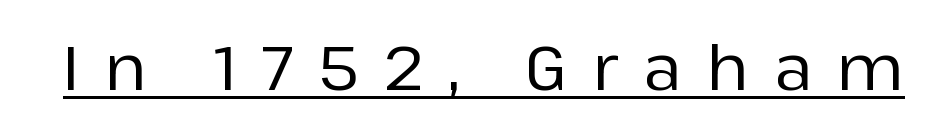
The image shows 62 px sans-serif type, upright; set unusually wide letter spacing (+0.41 em), underlined; low stroke contrast and a medium x-height.
